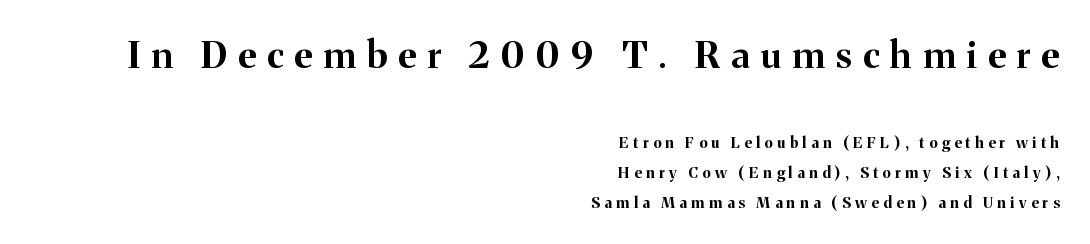
A typesetter would mark this as roman, not italic. Little horizontal feet cap the strokes, marking this as serif type. Think of a printed novel: that variable character pitch is what you see here. The text block is weighted toward the right margin, trailing off unevenly leftward. The typesetting leans heavy: a genuine bold. Clear beneath every line of the passage.
